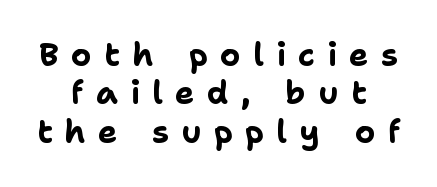
Q: Is the text bold? A: Yes.
Q: Is the text italic (slanted)? A: No, it is upright.
Q: Is the typeface a serif or a sans-serif typeface? A: Sans-serif.
Q: Is the text underlined? A: No.
Q: How is the paragraph aligned? A: Centered.
Q: Is the spacing between letters normal or unusually wide? A: Unusually wide.
Q: Width (condensed, normal, or wide)? A: Normal.
Q: Stroke contrast? A: Low.
Q: x-height? A: Medium.
Q: Monospaced? A: No.
